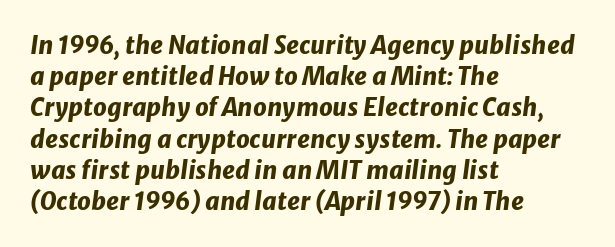
{"italic": "yes", "lean": "right", "slant_degrees": 8, "bold": "yes", "underline": "no", "align": "left", "line_spacing": "normal", "line_spacing_ratio": 1.3, "letter_spacing": "normal", "letter_spacing_em": 0.0, "glyph_px": 24}
